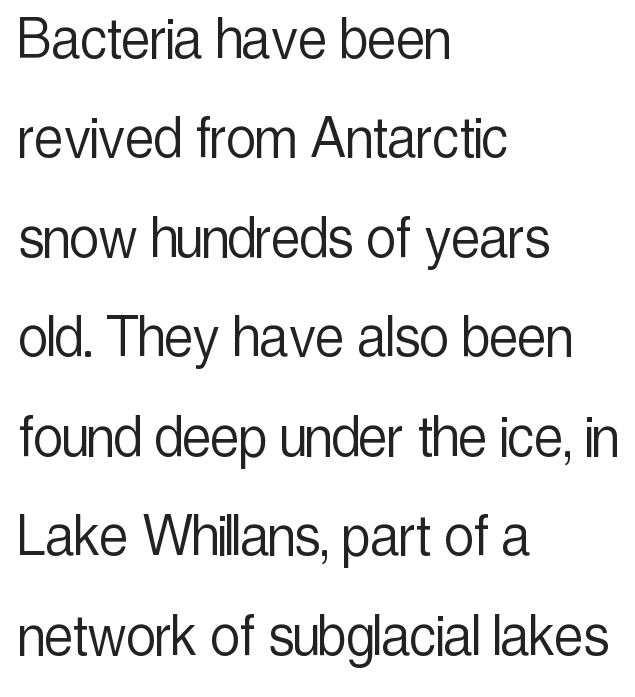
The image shows 65 px light, condensed sans-serif type, upright; set left-aligned, normal line spacing (1.53x), normal letter spacing, not underlined; a medium x-height.
